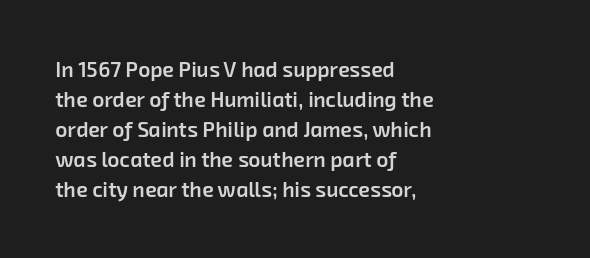
The image shows 21 px text type; set left-aligned, normal line spacing (1.43x), normal letter spacing, not underlined.
